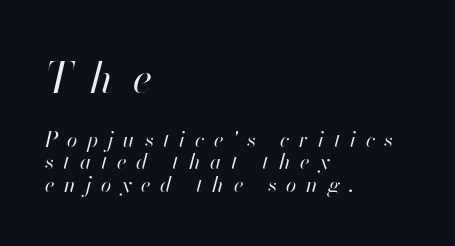
{"italic": "yes", "lean": "right", "slant_degrees": 13, "bold": "no", "weight": "regular", "width": "normal", "stroke_contrast": "high", "x_height": "small", "monospaced": "no", "underline": "no", "align": "left", "line_spacing": "tight", "line_spacing_ratio": 1.06, "letter_spacing": "wide", "letter_spacing_em": 0.46, "larger_block": "first", "size_ratio": 2.0, "glyph_px": 42}
